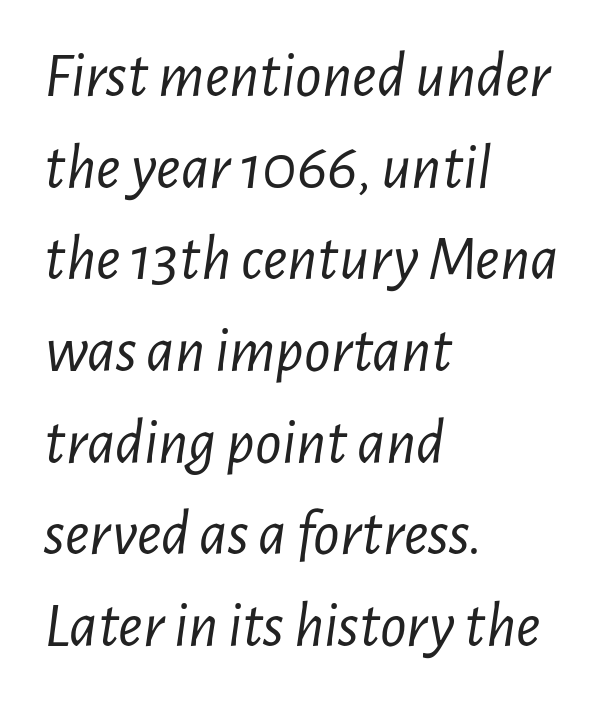
Note the varied advance widths — an 'i' is clearly narrower than an 'm'. The gap between lines stays unmarked. These lines sit exactly where default settings would place them. The text carries the slant typical of an italic or oblique font. The horizontal fit of the characters is conventional and even. Left-aligned paragraph, ragged on the right.
